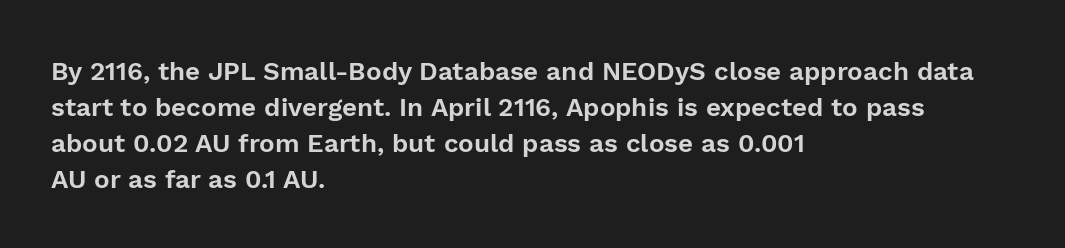
Q: Is the text italic (slanted)? A: No, it is upright.
Q: Is the text underlined? A: No.
Q: How is the paragraph aligned? A: Left-aligned.
Q: Is the spacing between letters normal or unusually wide? A: Normal.
Q: Is the spacing between lines tight, normal or loose? A: Normal.
